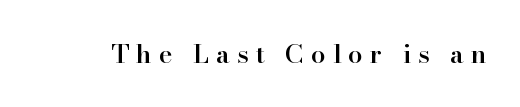
Q: Is the text bold? A: Semi-bold.
Q: Is the text italic (slanted)? A: No, it is upright.
Q: Is the text underlined? A: No.
Q: Is the spacing between letters normal or unusually wide? A: Unusually wide.
